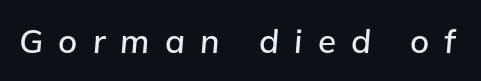
{"italic": "yes", "lean": "right", "slant_degrees": 5, "width": "normal", "stroke_contrast": "low", "x_height": "medium", "monospaced": "no", "underline": "no", "letter_spacing": "wide", "letter_spacing_em": 0.46, "glyph_px": 33}
